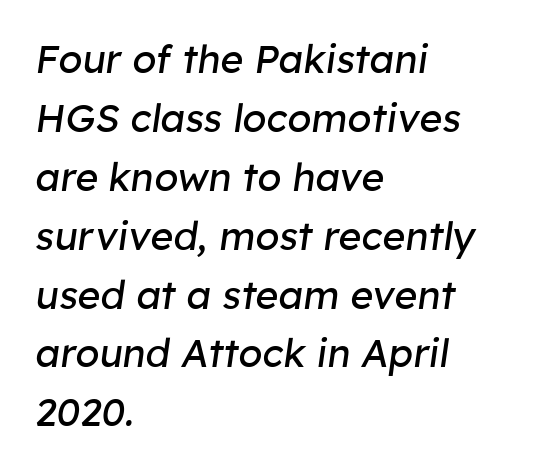
The image shows 39 px regular-weight type, italic (leaning right); set left-aligned, normal line spacing (1.51x), normal letter spacing, not underlined; low stroke contrast and a medium x-height.
